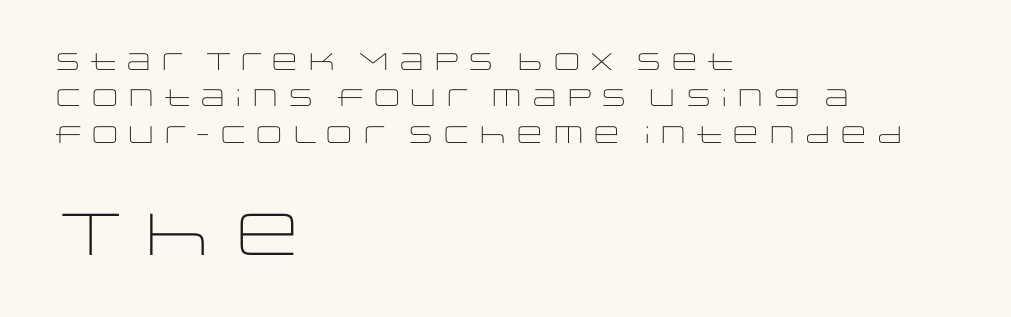
Q: Is the text bold? A: No.
Q: Is the text italic (slanted)? A: No, it is upright.
Q: Is the typeface a serif or a sans-serif typeface? A: Sans-serif.
Q: Is the text underlined? A: No.
Q: How is the paragraph aligned? A: Left-aligned.
Q: Is the spacing between letters normal or unusually wide? A: Normal.
Q: Is the spacing between lines tight, normal or loose? A: Normal.
Q: Which block of text is set in a larger size, the first (top) or the second (bottom)? A: The second (bottom) one.
Q: Width (condensed, normal, or wide)? A: Wide.
Q: Stroke contrast? A: Low.
Q: x-height? A: Large.
Q: Monospaced? A: No.
